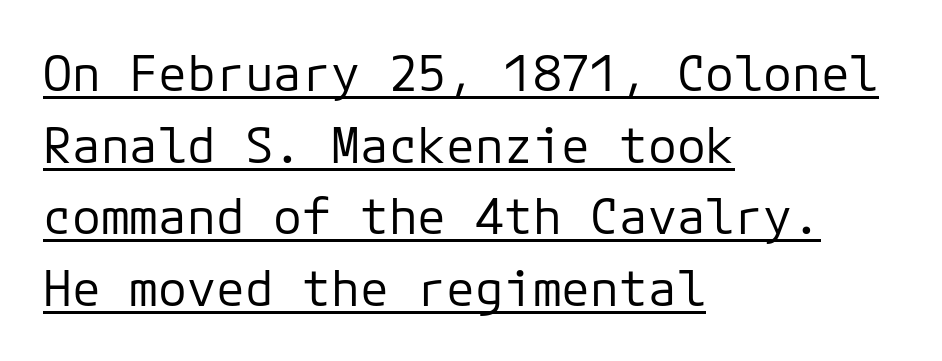
Tracking value appears to be zero — textbook default spacing. Regarding leading, the lines here are spaced in the standard way. Spacing verdict: monospaced, one width for all characters. Serif or sans? Sans — the stroke terminals are bare. These lines were composed using upright roman letters. Students, observe the line beneath the letters — that is underlining.
